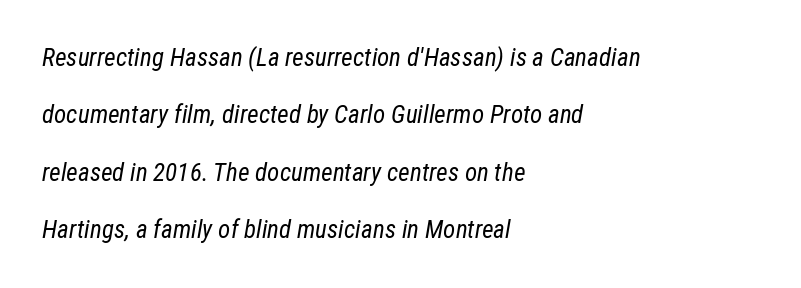
{"italic": "yes", "lean": "right", "slant_degrees": 12, "bold": "no", "underline": "no", "align": "left", "line_spacing": "loose", "line_spacing_ratio": 2.3, "letter_spacing": "normal", "letter_spacing_em": 0.0, "glyph_px": 25}
